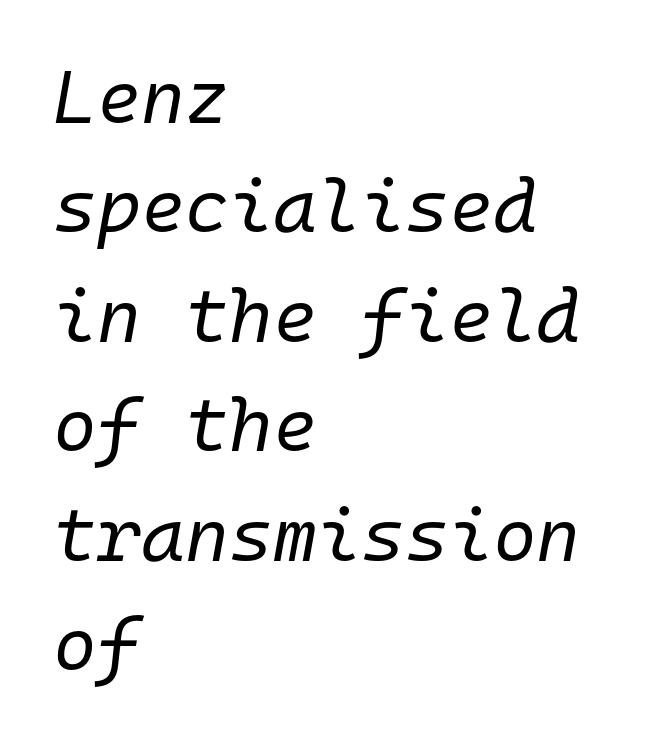
{"italic": "yes", "lean": "right", "slant_degrees": 10, "bold": "no", "weight": "regular", "width": "normal", "stroke_contrast": "low", "x_height": "medium", "monospaced": "yes", "underline": "no", "align": "left", "line_spacing": "normal", "line_spacing_ratio": 1.46, "letter_spacing": "normal", "letter_spacing_em": 0.0, "glyph_px": 75}
